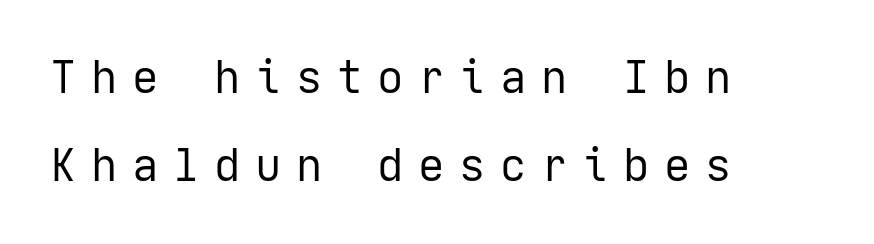
The image shows 44 px regular-weight sans-serif type, upright; set left-aligned, loose line spacing (2.0x), unusually wide letter spacing (+0.33 em), not underlined; low stroke contrast and a medium x-height.
